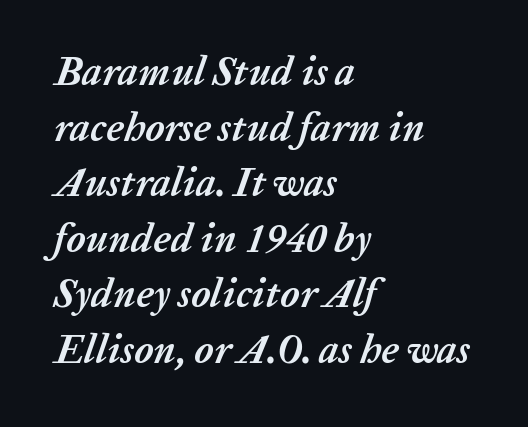
The image shows 40 px semibold type, italic (leaning right); set left-aligned, normal line spacing (1.39x), normal letter spacing, not underlined; low stroke contrast and a medium x-height.
